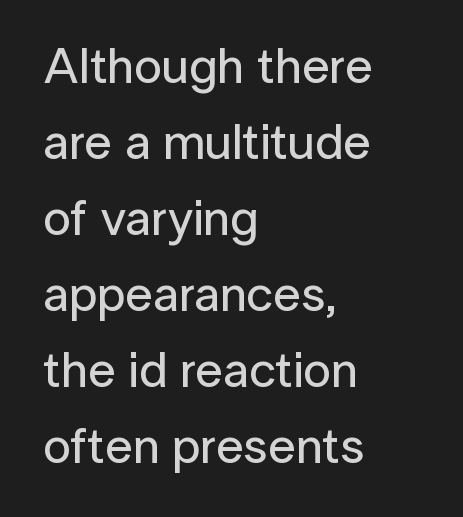
Q: Is the text italic (slanted)? A: No, it is upright.
Q: Is the typeface a serif or a sans-serif typeface? A: Sans-serif.
Q: Is the text underlined? A: No.
Q: How is the paragraph aligned? A: Left-aligned.
Q: Is the spacing between letters normal or unusually wide? A: Normal.
Q: Is the spacing between lines tight, normal or loose? A: Normal.
Q: Width (condensed, normal, or wide)? A: Normal.
Q: Stroke contrast? A: Low.
Q: x-height? A: Medium.
Q: Monospaced? A: No.
